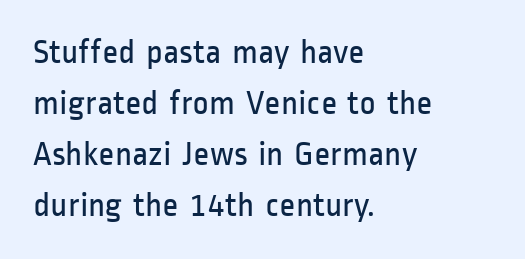
{"serif": "no", "italic": "no", "bold": "no", "weight": "regular", "width": "condensed", "stroke_contrast": "low", "x_height": "medium", "monospaced": "no", "underline": "no", "align": "left", "line_spacing": "normal", "line_spacing_ratio": 1.46, "letter_spacing": "normal", "letter_spacing_em": 0.0, "glyph_px": 35}
